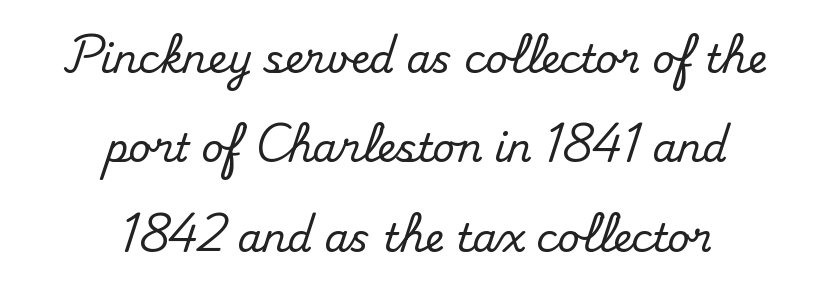
{"serif": "yes", "width": "normal", "stroke_contrast": "medium", "x_height": "small", "monospaced": "no", "underline": "no", "align": "center", "line_spacing": "loose", "line_spacing_ratio": 2.29, "letter_spacing": "normal", "letter_spacing_em": 0.0, "glyph_px": 39}
